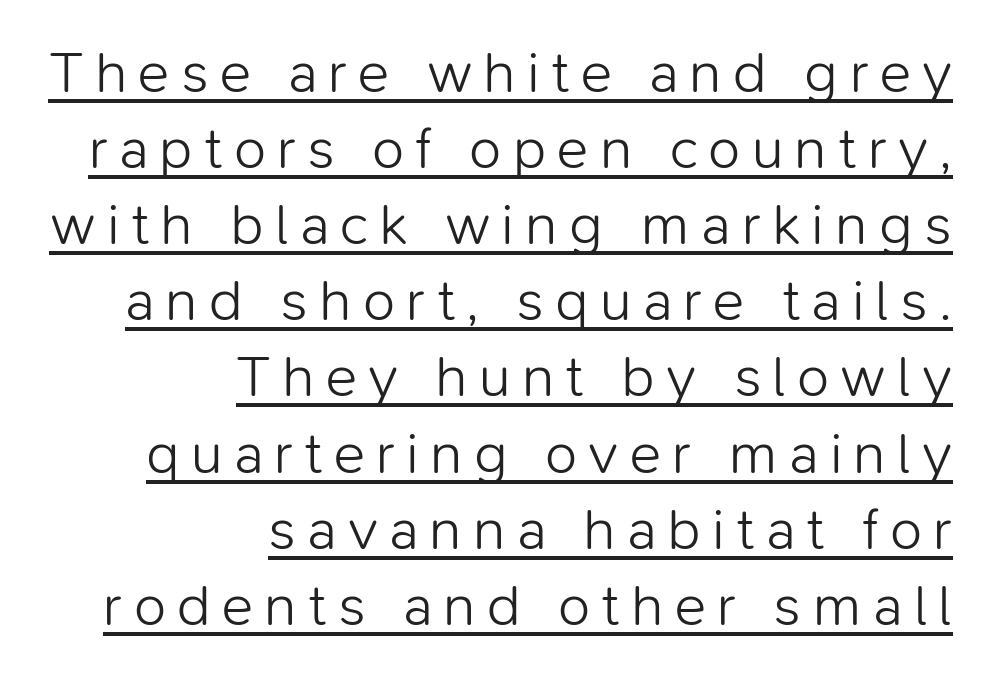
Q: Is the text bold? A: No.
Q: Is the text italic (slanted)? A: No, it is upright.
Q: Is the typeface a serif or a sans-serif typeface? A: Sans-serif.
Q: Is the text underlined? A: Yes.
Q: How is the paragraph aligned? A: Right-aligned.
Q: Is the spacing between lines tight, normal or loose? A: Normal.
Q: Width (condensed, normal, or wide)? A: Normal.
Q: Stroke contrast? A: Low.
Q: x-height? A: Medium.
Q: Monospaced? A: No.
